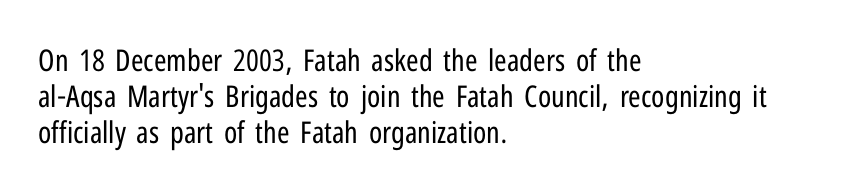
The image shows 30 px regular-weight, condensed sans-serif type, upright; set left-aligned, line spacing 1.2x, normal letter spacing, not underlined; low stroke contrast and a medium x-height.
